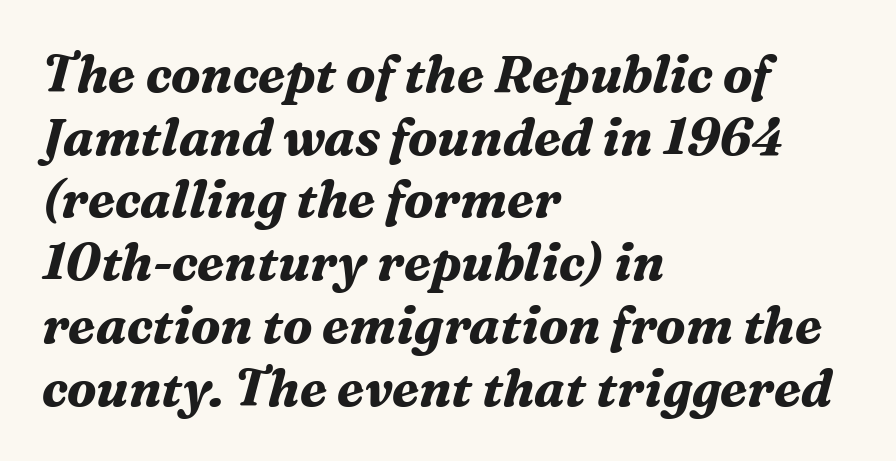
{"serif": "yes", "italic": "yes", "lean": "right", "slant_degrees": 16, "bold": "yes", "weight": "bold", "width": "normal", "stroke_contrast": "medium", "x_height": "medium", "monospaced": "no", "underline": "no", "align": "left", "line_spacing_ratio": 1.23, "letter_spacing": "normal", "letter_spacing_em": 0.0, "glyph_px": 51}
